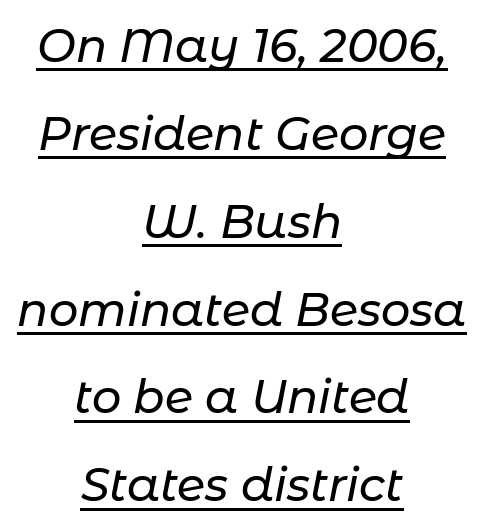
The image shows 46 px text type, italic (leaning right); set centered, loose line spacing (1.91x), normal letter spacing, underlined; low stroke contrast and a medium x-height.
